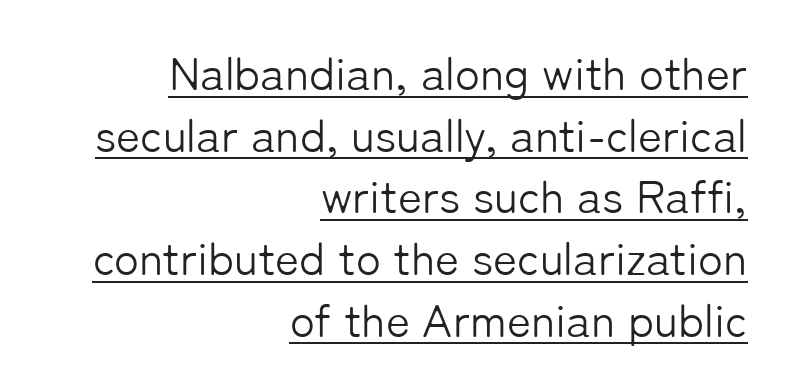
The cut favours lightness, reaching ordinary text weight at its darkest. Decoration check: the copy is underlined. Posture: upright roman. The setting favours the right margin, as signatures and pull-quotes sometimes do.
